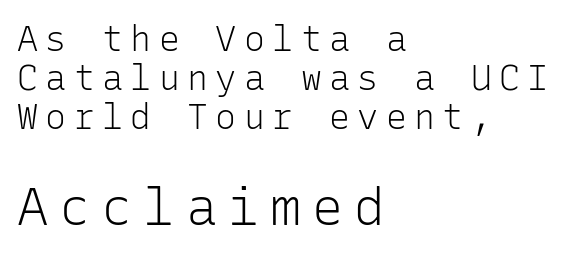
The image shows 52 px light sans-serif type, upright, monospaced; set left-aligned, tight line spacing (1.11x), unusually wide letter spacing (+0.21 em), not underlined; the second (bottom) block is 1.49x larger; low stroke contrast and a medium x-height.
